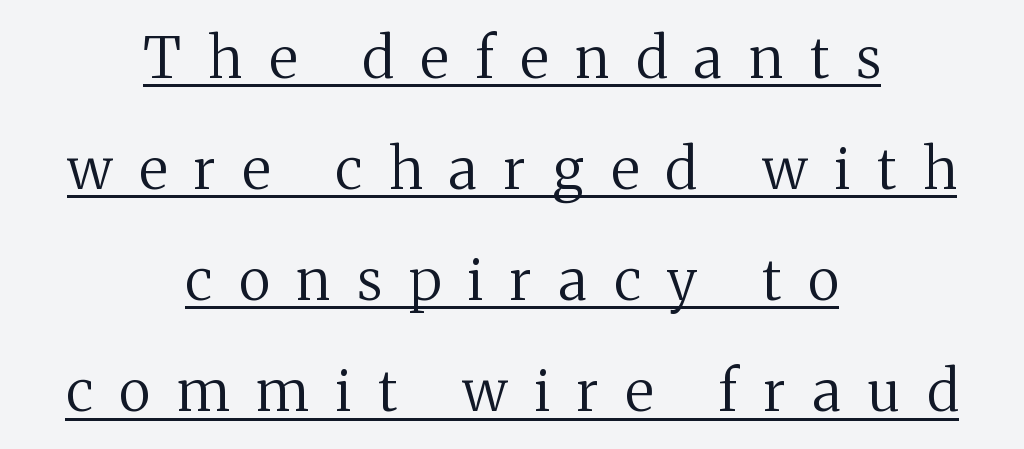
{"serif": "yes", "italic": "no", "bold": "no", "weight": "regular", "width": "normal", "stroke_contrast": "medium", "x_height": "medium", "monospaced": "no", "underline": "yes", "align": "center", "line_spacing": "loose", "line_spacing_ratio": 1.95, "letter_spacing": "wide", "letter_spacing_em": 0.47, "glyph_px": 57}
